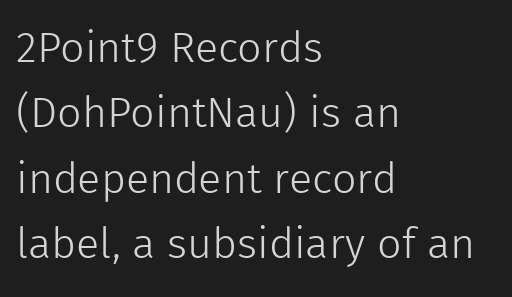
The image shows 43 px light sans-serif type, upright; set left-aligned, normal line spacing (1.52x), normal letter spacing, not underlined; a medium x-height.
